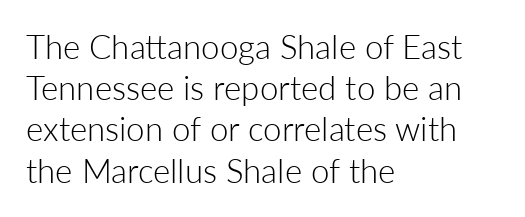
The image shows 33 px light sans-serif type, upright; set left-aligned, normal line spacing (1.25x), normal letter spacing, not underlined; low stroke contrast and a medium x-height.
